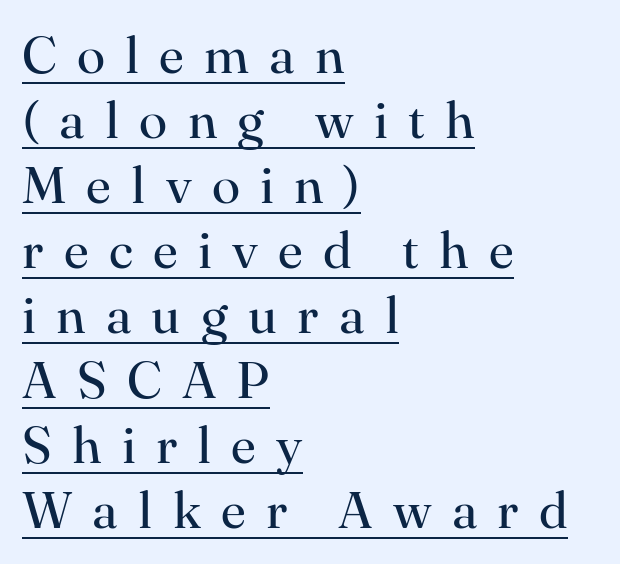
Q: Is the text bold? A: No.
Q: Is the text italic (slanted)? A: No, it is upright.
Q: Is the typeface a serif or a sans-serif typeface? A: Serif.
Q: Is the text underlined? A: Yes.
Q: How is the paragraph aligned? A: Left-aligned.
Q: Is the spacing between letters normal or unusually wide? A: Unusually wide.
Q: Is the spacing between lines tight, normal or loose? A: Normal.
Q: Width (condensed, normal, or wide)? A: Normal.
Q: Stroke contrast? A: High.
Q: x-height? A: Small.
Q: Monospaced? A: No.
